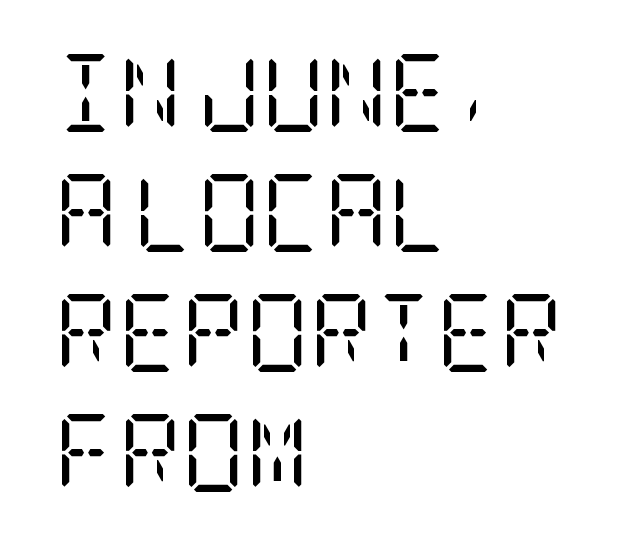
The image shows 78 px regular-weight, condensed serif type, upright; set left-aligned, normal line spacing (1.54x), normal letter spacing, not underlined; low stroke contrast and a large x-height.
